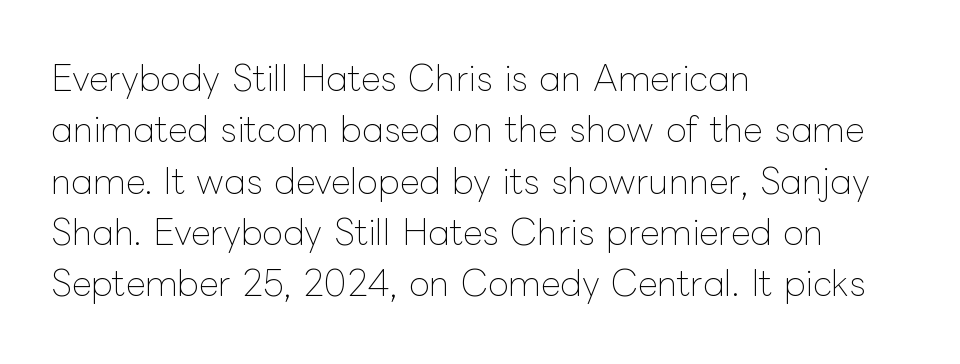
The image shows 34 px thin type, upright; set left-aligned, normal line spacing (1.51x), normal letter spacing, not underlined; low stroke contrast and a medium x-height.
